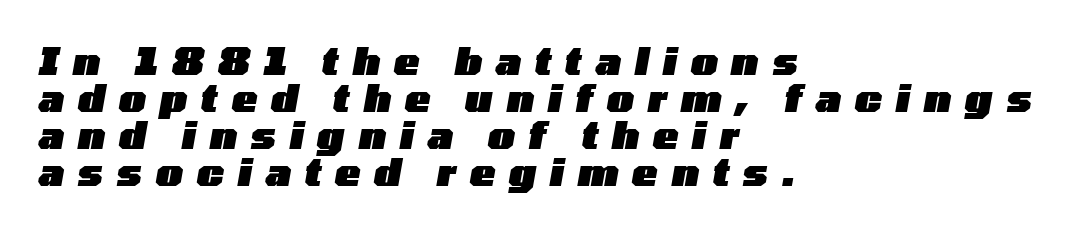
{"italic": "yes", "lean": "right", "slant_degrees": 10, "bold": "yes", "weight": "heavy", "width": "wide", "stroke_contrast": "low", "x_height": "medium", "monospaced": "no", "underline": "no", "align": "left", "line_spacing": "tight", "line_spacing_ratio": 0.97, "letter_spacing": "wide", "letter_spacing_em": 0.36, "glyph_px": 38}
